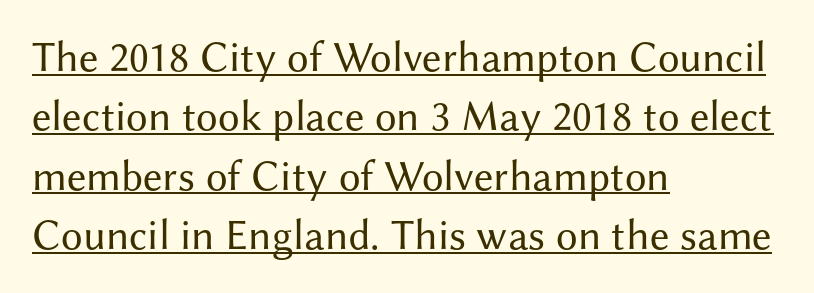
{"serif": "no", "italic": "no", "bold": "no", "weight": "regular", "width": "normal", "stroke_contrast": "medium", "x_height": "medium", "monospaced": "no", "underline": "yes", "align": "left", "line_spacing": "normal", "line_spacing_ratio": 1.38, "letter_spacing": "normal", "letter_spacing_em": 0.0, "glyph_px": 43}
